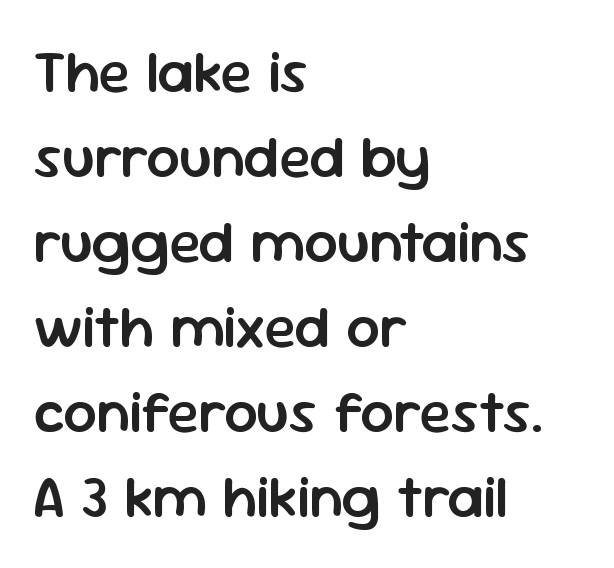
The image shows 59 px semibold sans-serif type, upright; set left-aligned, normal line spacing (1.44x), normal letter spacing, not underlined; low stroke contrast and a medium x-height.
